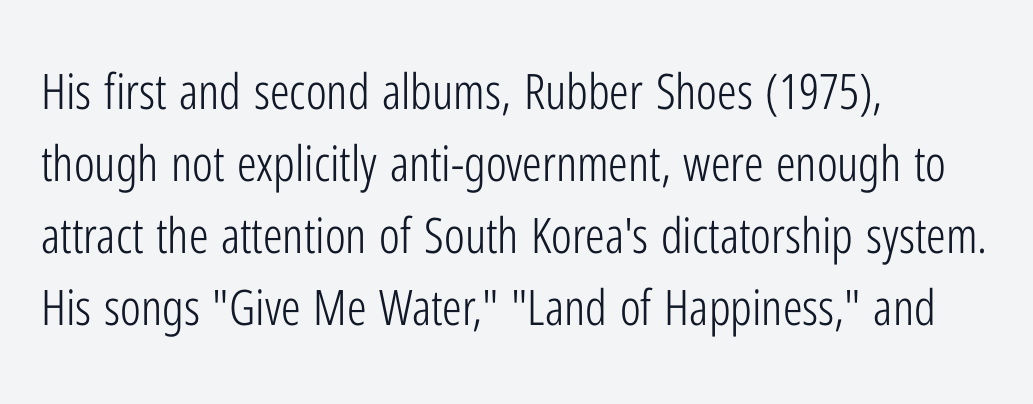
This sample uses plain, unmodified letter spacing. The block of text has a typical density, with ordinary space between rows. Characters remain perfectly vertical along every line. The passage shown is typed in a proportional face where columns would drift. Bare-footed words on every line.
